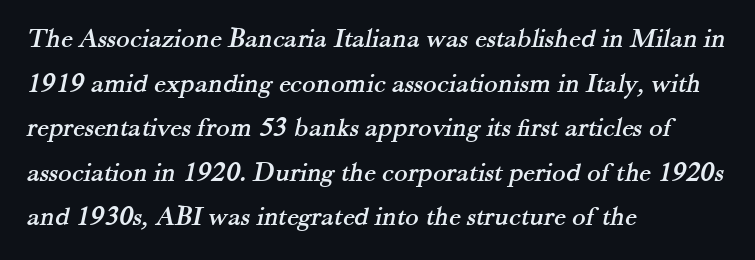
Q: Is the typeface a serif or a sans-serif typeface? A: Serif.
Q: Is the text underlined? A: No.
Q: How is the paragraph aligned? A: Left-aligned.
Q: Is the spacing between letters normal or unusually wide? A: Normal.
Q: Is the spacing between lines tight, normal or loose? A: Normal.
Q: Width (condensed, normal, or wide)? A: Normal.
Q: Stroke contrast? A: Medium.
Q: x-height? A: Small.
Q: Monospaced? A: No.
